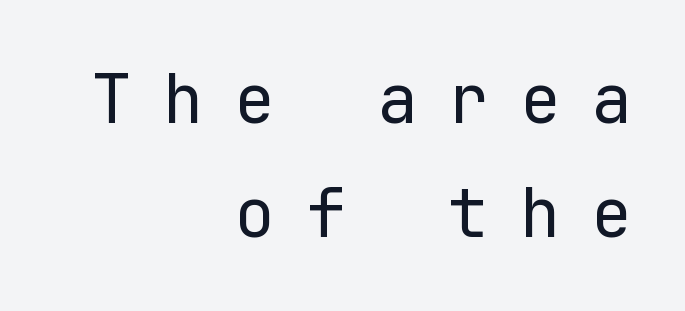
The string is rendered with underlining switched off. Weight: regular or lighter. Grotesque or geometric, the face here clearly has no serifs. Vertically, the passage feels balanced, rows spaced as you'd expect. This rendering widens character spacing well past its baseline value.
